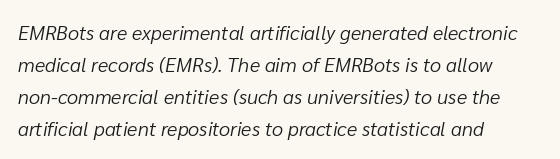
The image shows 20 px text type, italic (leaning right); set left-aligned, normal line spacing (1.6x), normal letter spacing, not underlined.
